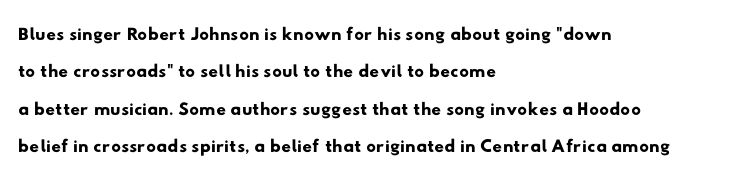
Q: Is the text underlined? A: No.
Q: How is the paragraph aligned? A: Left-aligned.
Q: Is the spacing between letters normal or unusually wide? A: Normal.
Q: Is the spacing between lines tight, normal or loose? A: Normal.
